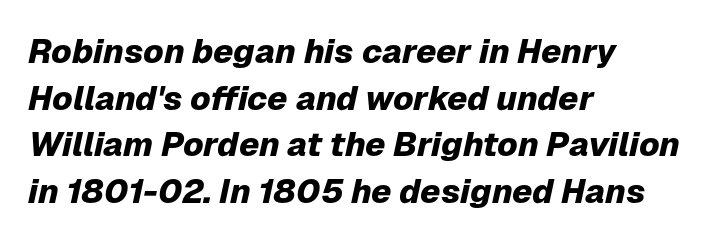
The image shows 34 px heavy type, italic (leaning right); set left-aligned, normal line spacing (1.37x), normal letter spacing, not underlined; low stroke contrast and a medium x-height.
